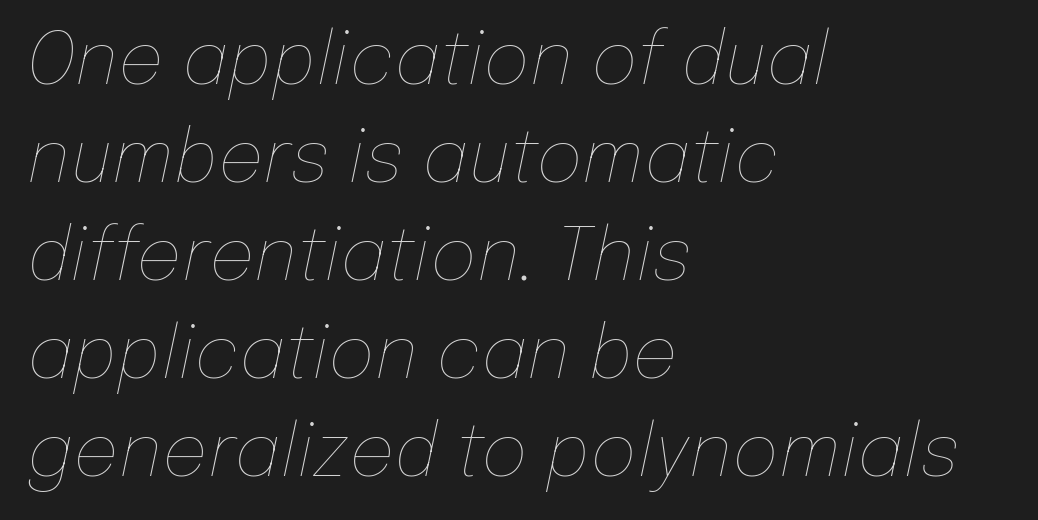
The image shows 72 px thin type, italic (leaning right); set left-aligned, normal line spacing (1.36x), normal letter spacing, not underlined; low stroke contrast and a medium x-height.
